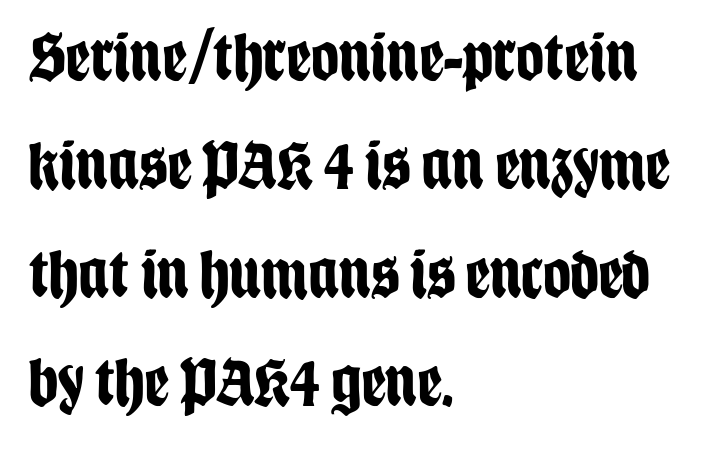
The image shows 69 px bold, condensed sans-serif type, upright; set left-aligned, normal line spacing (1.57x), normal letter spacing, not underlined; low stroke contrast and a large x-height.
